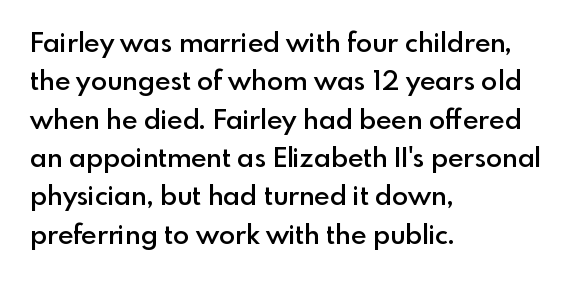
Q: Is the text bold? A: Semi-bold.
Q: Is the text italic (slanted)? A: No, it is upright.
Q: Is the text underlined? A: No.
Q: How is the paragraph aligned? A: Left-aligned.
Q: Is the spacing between letters normal or unusually wide? A: Normal.
Q: Is the spacing between lines tight, normal or loose? A: Normal.
